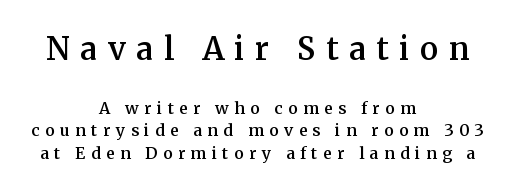
Character widths vary here, with narrow letters taking less room than wide ones. Look at the glyph heights: the upper group is clearly the bigger setting. Small tapered or slab feet sit at the stroke ends, so this counts as serif. It's the straight-up-and-down kind of type. Both edges are ragged and mirror each other, which tells us the setting is centered. Students, note that the glyphs here are deliberately spaced far apart.
